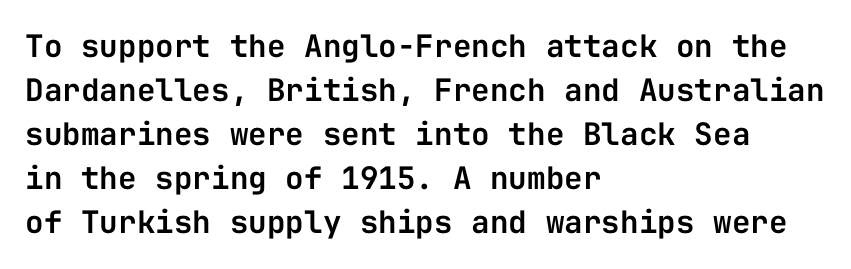
The image shows 31 px sans-serif type, upright, monospaced; set left-aligned, normal line spacing (1.42x), normal letter spacing, not underlined; low stroke contrast and a medium x-height.
